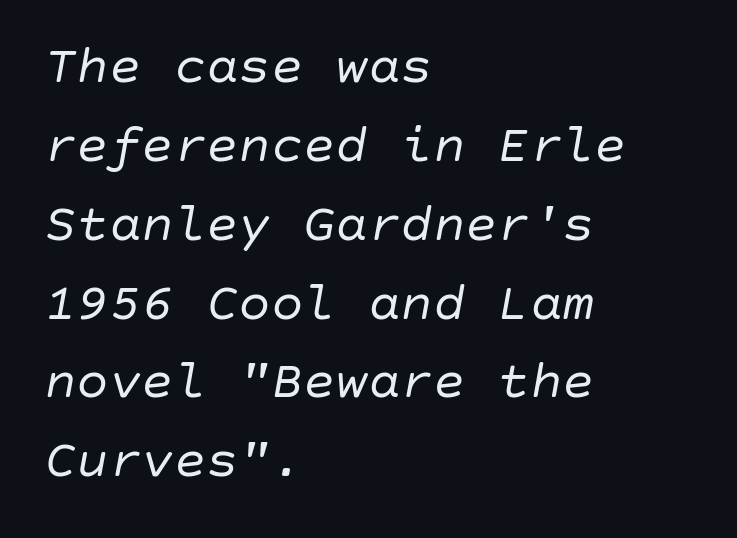
Every row of glyphs begins at an identical x-position on the left. Look at the tracking — it's just the regular setting, nothing added. The space directly below the letters is spotless. Students, observe: this is what conventionally led text looks like. On a weight scale, this lands at 450 or below.
